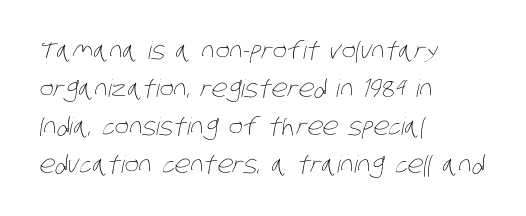
The image shows 24 px text type; set left-aligned, normal line spacing (1.59x), normal letter spacing, not underlined.
